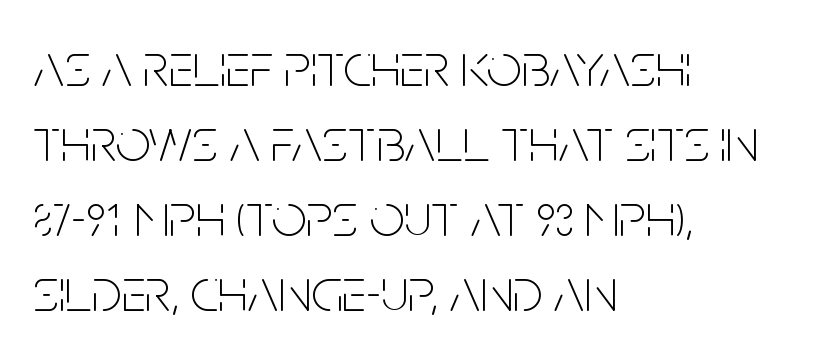
Q: Is the text bold? A: No.
Q: Is the text italic (slanted)? A: No, it is upright.
Q: Is the typeface a serif or a sans-serif typeface? A: Sans-serif.
Q: Is the text underlined? A: No.
Q: How is the paragraph aligned? A: Left-aligned.
Q: Is the spacing between letters normal or unusually wide? A: Normal.
Q: Width (condensed, normal, or wide)? A: Condensed.
Q: Stroke contrast? A: Low.
Q: x-height? A: Large.
Q: Monospaced? A: No.
